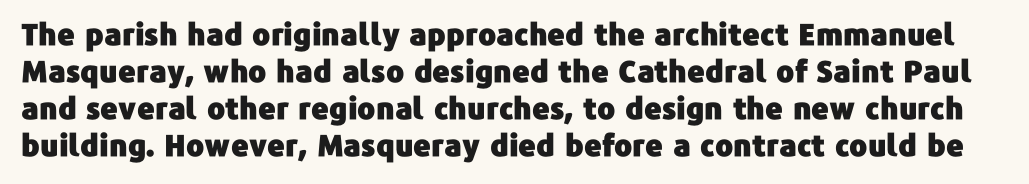
The foot of each line stays bare and open. Letterform terminals end flat and unadorned throughout the passage. Style check: upright. Compared with typical body copy, the letter spacing here is the same. The rendering uses natural spacing where letterforms have individual widths.
